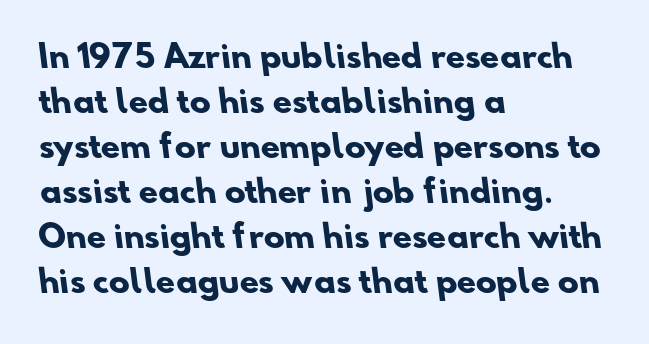
{"serif": "no", "bold": "yes", "weight": "heavy", "width": "normal", "stroke_contrast": "low", "x_height": "small", "monospaced": "no", "underline": "no", "align": "left", "line_spacing": "normal", "line_spacing_ratio": 1.45, "letter_spacing": "normal", "letter_spacing_em": 0.0, "glyph_px": 31}
